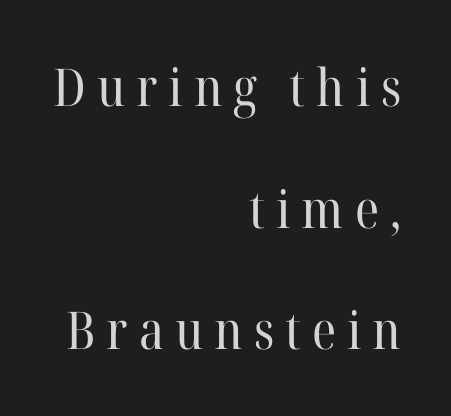
{"serif": "yes", "italic": "no", "bold": "no", "weight": "regular", "width": "normal", "stroke_contrast": "high", "x_height": "medium", "monospaced": "no", "underline": "no", "align": "right", "line_spacing": "loose", "line_spacing_ratio": 2.34, "letter_spacing": "wide", "letter_spacing_em": 0.21, "glyph_px": 52}
